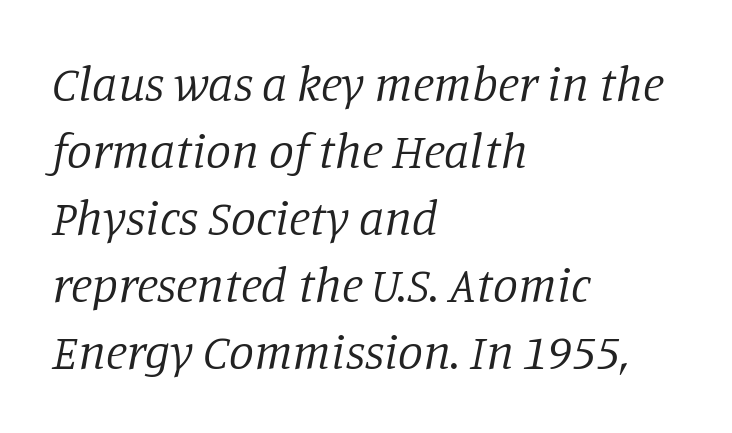
Nobody drew a line under any word here. Weight: not bold — regular or lighter. Visually the block forms a straight wall on the left and a jagged coastline on the right. Varying glyph widths throughout — classic text-font behaviour. These lines are composed in type with serifs. The lettering tilts uniformly, giving the passage an italic look.
